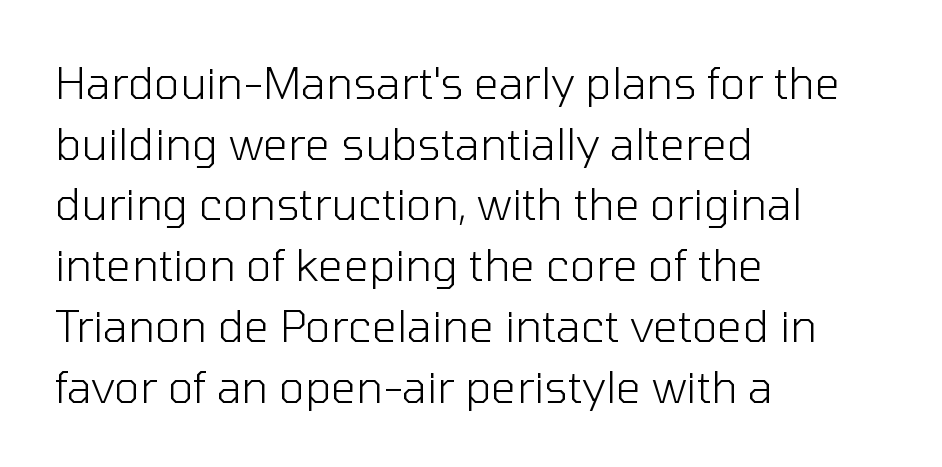
{"serif": "no", "italic": "no", "bold": "no", "weight": "light", "width": "normal", "stroke_contrast": "low", "x_height": "medium", "monospaced": "no", "underline": "no", "align": "left", "line_spacing": "normal", "line_spacing_ratio": 1.38, "letter_spacing": "normal", "letter_spacing_em": 0.0, "glyph_px": 44}
